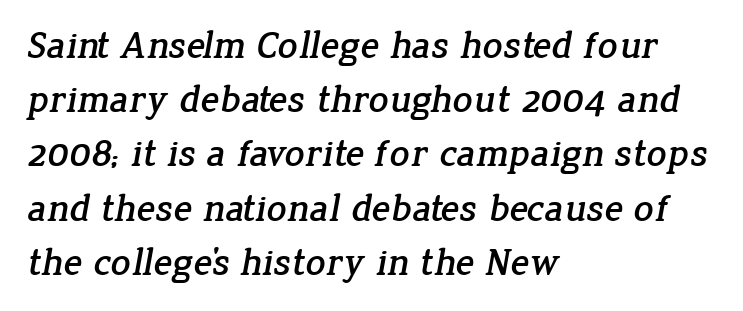
Q: Is the typeface a serif or a sans-serif typeface? A: Serif.
Q: Is the text underlined? A: No.
Q: How is the paragraph aligned? A: Left-aligned.
Q: Is the spacing between letters normal or unusually wide? A: Normal.
Q: Is the spacing between lines tight, normal or loose? A: Normal.
Q: Width (condensed, normal, or wide)? A: Normal.
Q: Stroke contrast? A: Low.
Q: x-height? A: Medium.
Q: Monospaced? A: No.
